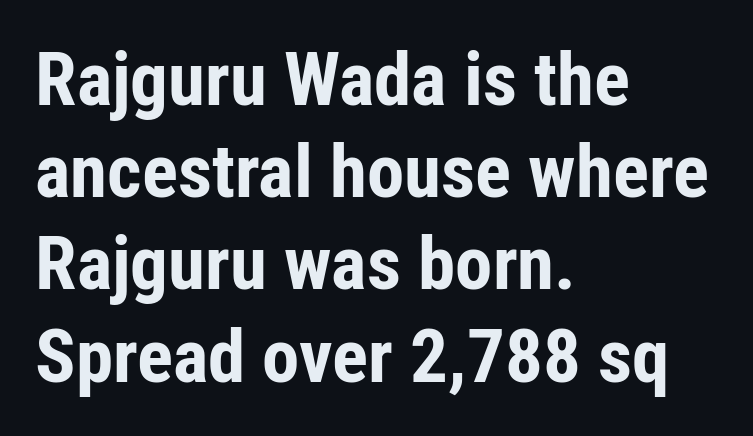
Q: Is the text bold? A: Yes.
Q: Is the text italic (slanted)? A: No, it is upright.
Q: Is the typeface a serif or a sans-serif typeface? A: Sans-serif.
Q: Is the text underlined? A: No.
Q: How is the paragraph aligned? A: Left-aligned.
Q: Is the spacing between letters normal or unusually wide? A: Normal.
Q: Width (condensed, normal, or wide)? A: Condensed.
Q: Stroke contrast? A: Low.
Q: x-height? A: Medium.
Q: Monospaced? A: No.
